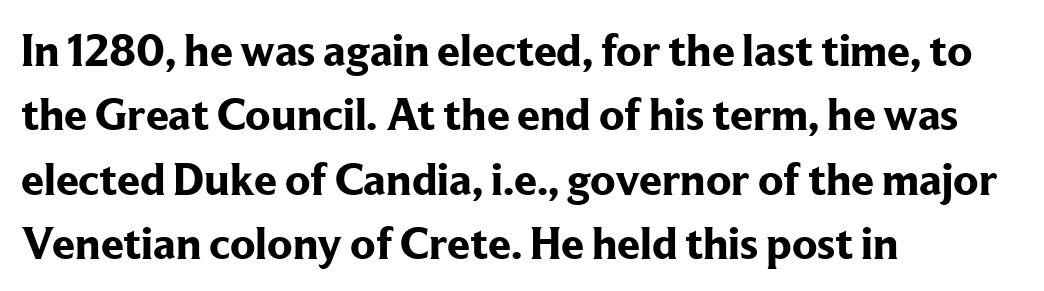
The image shows 46 px bold serif type, upright; set left-aligned, normal line spacing (1.4x), normal letter spacing, not underlined; low stroke contrast and a medium x-height.
